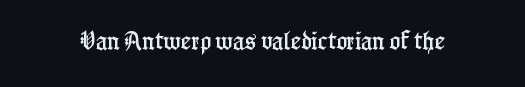
{"italic": "no", "underline": "no", "letter_spacing": "normal", "letter_spacing_em": 0.0, "glyph_px": 20}
